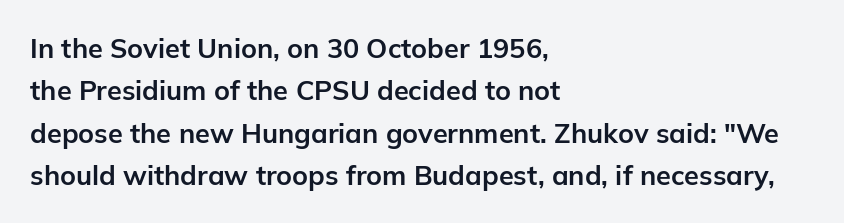
Q: Is the text bold? A: Yes.
Q: Is the text italic (slanted)? A: No, it is upright.
Q: Is the text underlined? A: No.
Q: How is the paragraph aligned? A: Left-aligned.
Q: Is the spacing between letters normal or unusually wide? A: Normal.
Q: Is the spacing between lines tight, normal or loose? A: Normal.
